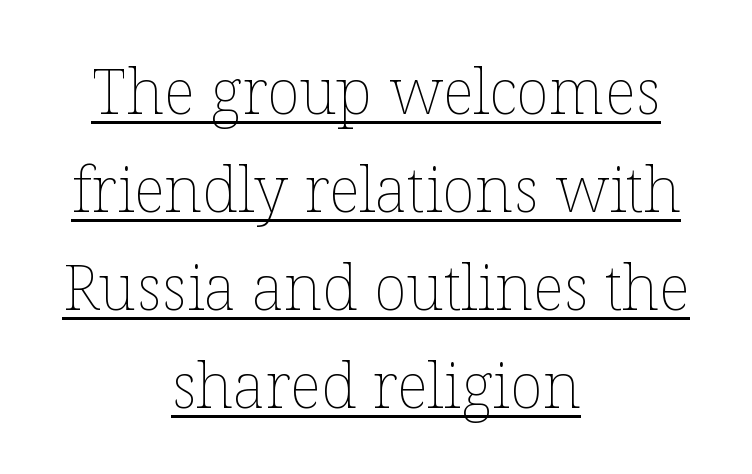
{"italic": "no", "bold": "no", "weight": "thin", "width": "normal", "stroke_contrast": "low", "x_height": "medium", "monospaced": "no", "underline": "yes", "align": "center", "line_spacing": "normal", "line_spacing_ratio": 1.58, "letter_spacing": "normal", "letter_spacing_em": 0.0, "glyph_px": 62}
